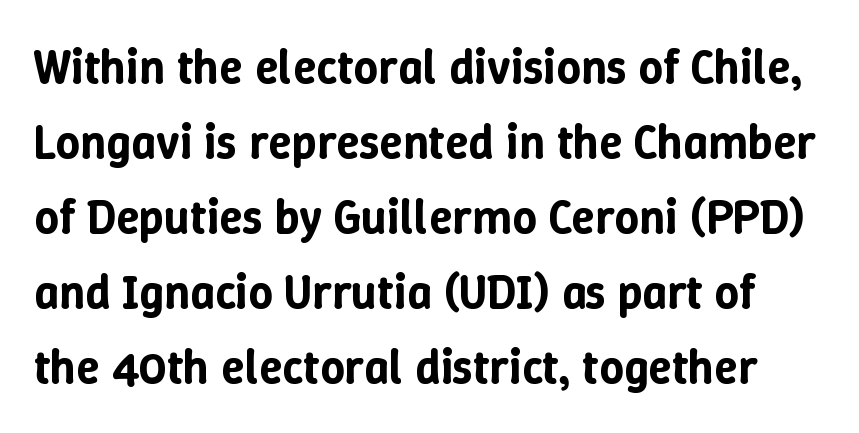
{"italic": "no", "width": "normal", "stroke_contrast": "low", "x_height": "medium", "monospaced": "no", "underline": "no", "line_spacing": "normal", "line_spacing_ratio": 1.56, "letter_spacing": "normal", "letter_spacing_em": 0.0, "glyph_px": 48}
